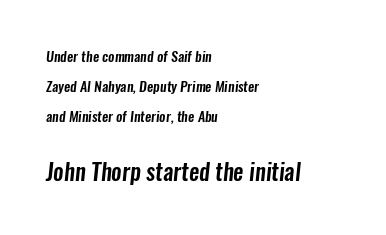
Q: Is the text underlined? A: No.
Q: How is the paragraph aligned? A: Left-aligned.
Q: Is the spacing between letters normal or unusually wide? A: Normal.
Q: Is the spacing between lines tight, normal or loose? A: Loose.
Q: Which block of text is set in a larger size, the first (top) or the second (bottom)? A: The second (bottom) one.
